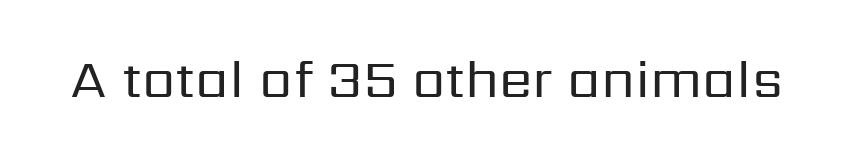
Q: Is the text bold? A: No.
Q: Is the text italic (slanted)? A: No, it is upright.
Q: Is the typeface a serif or a sans-serif typeface? A: Sans-serif.
Q: Is the text underlined? A: No.
Q: Is the spacing between letters normal or unusually wide? A: Normal.
Q: Width (condensed, normal, or wide)? A: Normal.
Q: Stroke contrast? A: Low.
Q: x-height? A: Medium.
Q: Monospaced? A: No.
